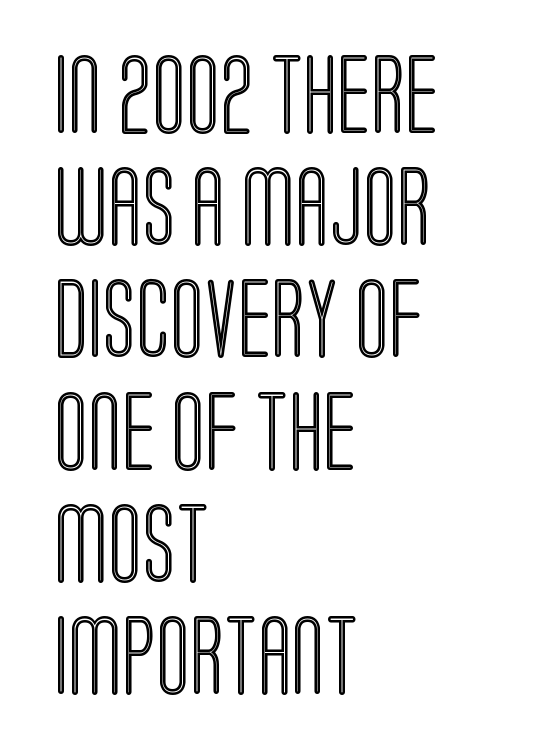
Q: Is the text italic (slanted)? A: No, it is upright.
Q: Is the text underlined? A: No.
Q: How is the paragraph aligned? A: Left-aligned.
Q: Is the spacing between letters normal or unusually wide? A: Normal.
Q: Is the spacing between lines tight, normal or loose? A: Normal.
Q: Width (condensed, normal, or wide)? A: Condensed.
Q: x-height? A: Large.
Q: Monospaced? A: No.
